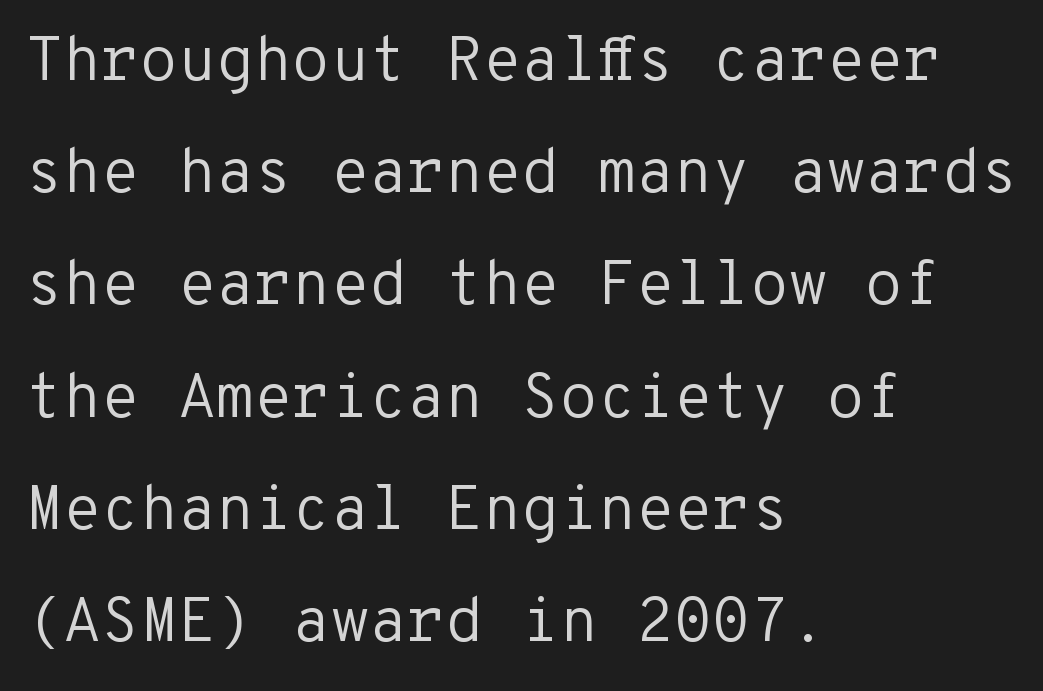
The image shows 62 px regular-weight sans-serif type, upright, monospaced; set left-aligned, line spacing 1.81x, normal letter spacing, not underlined; low stroke contrast and a medium x-height.
